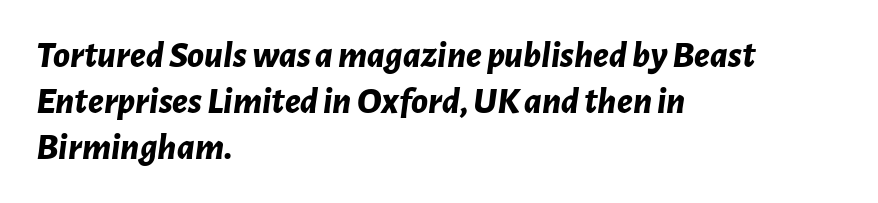
The image shows 38 px bold type, italic (leaning right); set left-aligned, line spacing 1.21x, normal letter spacing, not underlined; low stroke contrast and a medium x-height.
